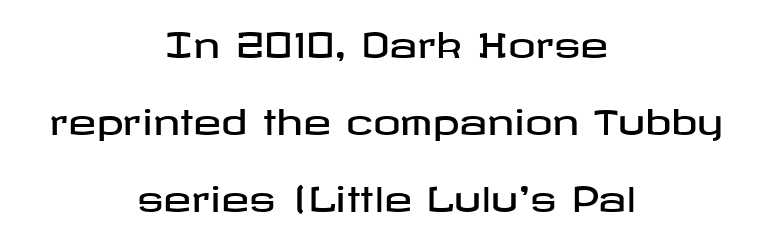
{"serif": "no", "italic": "no", "width": "wide", "stroke_contrast": "low", "x_height": "medium", "underline": "no", "align": "center", "line_spacing": "loose", "line_spacing_ratio": 2.26, "letter_spacing": "normal", "letter_spacing_em": 0.0, "glyph_px": 34}
